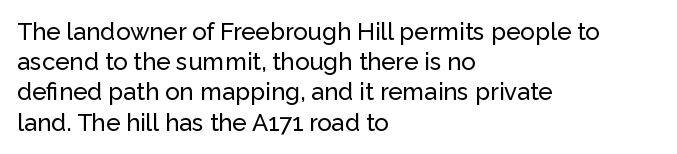
Q: Is the text italic (slanted)? A: No, it is upright.
Q: Is the text underlined? A: No.
Q: How is the paragraph aligned? A: Left-aligned.
Q: Is the spacing between letters normal or unusually wide? A: Normal.
Q: Is the spacing between lines tight, normal or loose? A: Normal.
